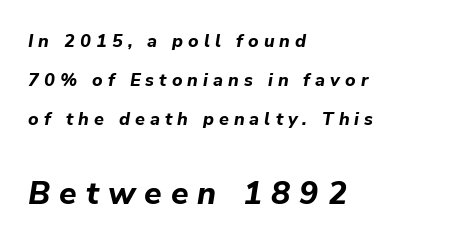
{"italic": "yes", "lean": "right", "slant_degrees": 9, "bold": "yes", "weight": "bold", "width": "normal", "stroke_contrast": "low", "x_height": "medium", "monospaced": "no", "underline": "no", "align": "left", "line_spacing": "loose", "line_spacing_ratio": 2.18, "letter_spacing": "wide", "letter_spacing_em": 0.28, "larger_block": "second", "size_ratio": 1.78, "glyph_px": 32}
